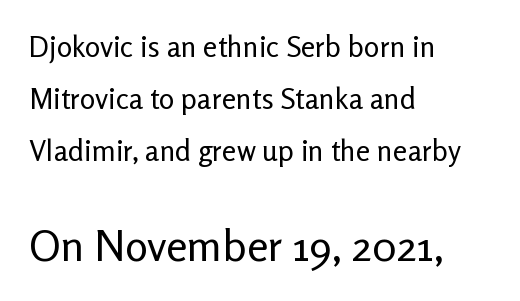
Q: Is the text bold? A: No.
Q: Is the text italic (slanted)? A: No, it is upright.
Q: Is the typeface a serif or a sans-serif typeface? A: Sans-serif.
Q: Is the text underlined? A: No.
Q: How is the paragraph aligned? A: Left-aligned.
Q: Is the spacing between letters normal or unusually wide? A: Normal.
Q: Which block of text is set in a larger size, the first (top) or the second (bottom)? A: The second (bottom) one.
Q: Width (condensed, normal, or wide)? A: Normal.
Q: Stroke contrast? A: Low.
Q: x-height? A: Medium.
Q: Monospaced? A: No.
